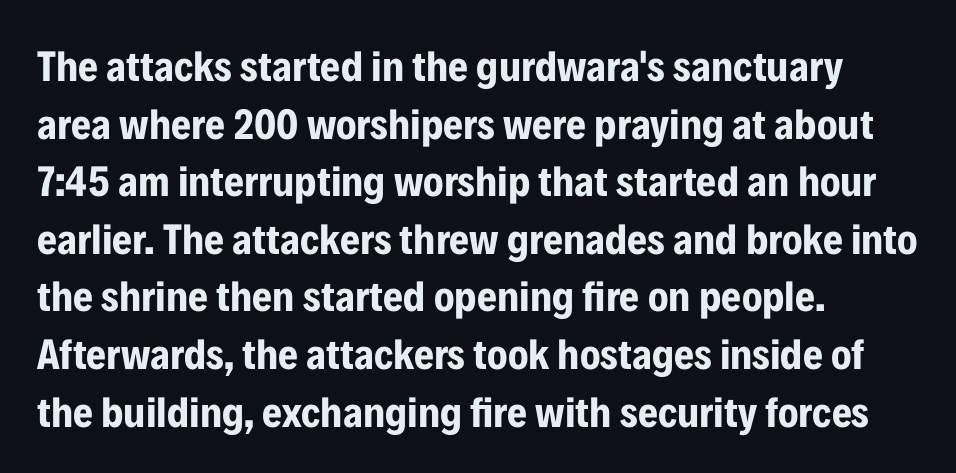
Q: Is the text bold? A: Yes.
Q: Is the text italic (slanted)? A: No, it is upright.
Q: Is the typeface a serif or a sans-serif typeface? A: Sans-serif.
Q: Is the text underlined? A: No.
Q: How is the paragraph aligned? A: Left-aligned.
Q: Is the spacing between letters normal or unusually wide? A: Normal.
Q: Is the spacing between lines tight, normal or loose? A: Normal.
Q: Width (condensed, normal, or wide)? A: Condensed.
Q: Stroke contrast? A: Low.
Q: x-height? A: Medium.
Q: Monospaced? A: No.
